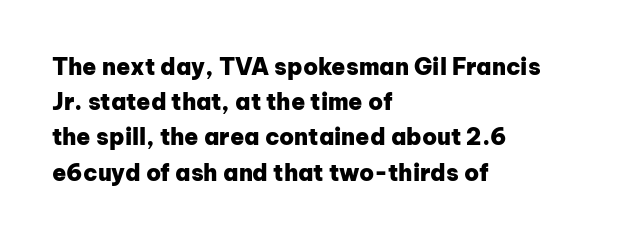
Each new line begins a customary step beneath the previous one. This rendering leaves character spacing at its baseline value. The lettering stays uniformly vertical, giving the passage a roman look. This rendering features lettering with no underline. A student would call this left alignment; a typographer would say flush left, rag right. Is the type bold? Yes — the strokes are clearly thick and heavy.
